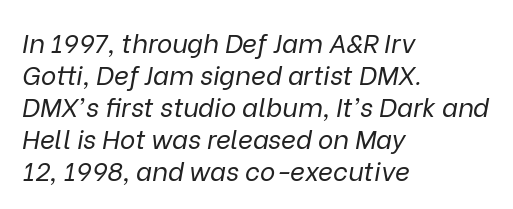
Letters have the restrained weight of plain body copy at most. Clear beneath every line of the passage. Horizontal alignment here is leftward, the default for most running prose. These lines were composed using italics. Letter spacing: default.
